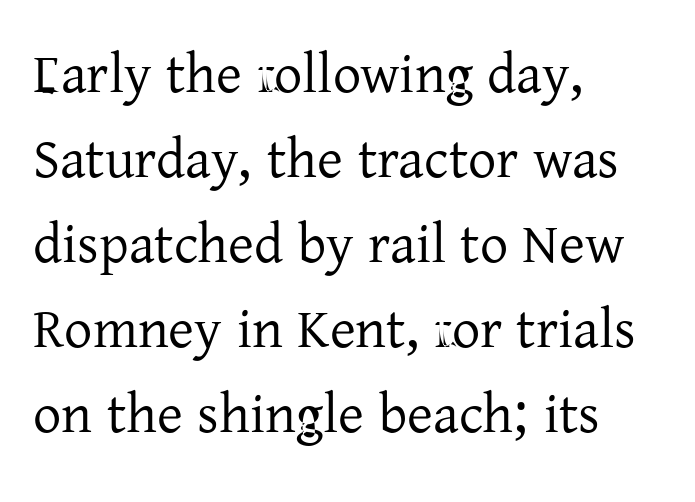
Italic: no, the glyphs are upright roman. Nothing unusual about the tracking: characters are spaced as the font intends. If you drew a ruler down the left edge, every line would touch it. This is serif lettering, the kind often seen in printed books. Think standard paragraph weight, or any step lighter than that.
